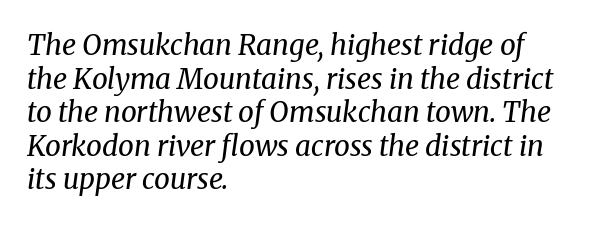
Check where the strokes stop: tiny serifs finish them off. The line texture is even and compact thanks to regular tracking. The words here are not underlined. Here the designer chose a conventional face with non-uniform glyph widths. Is the type slanted? Yes — the strokes lean at a clear angle.
